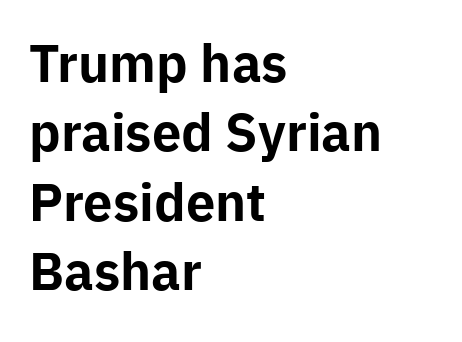
The image shows 50 px bold sans-serif type, upright; set left-aligned, normal line spacing (1.39x), normal letter spacing, not underlined; low stroke contrast and a medium x-height.
